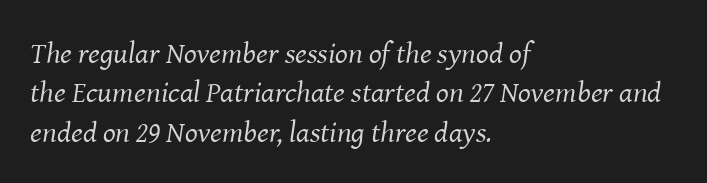
Has an underline been added? It has not. Glyph-to-glyph distance matches everyday printed text. Is there much room between lines? A standard amount, neither cramped nor airy. The typography opts for an oblique posture over an upright one. A serif font was chosen for this passage.
